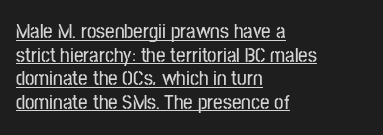
What decoration does the sample have? An underline. Spacing between characters is what you'd get straight out of the box. The space between consecutive lines is stingy. Every character sits straight up, as roman type does. Where is the straight margin? On the left.
